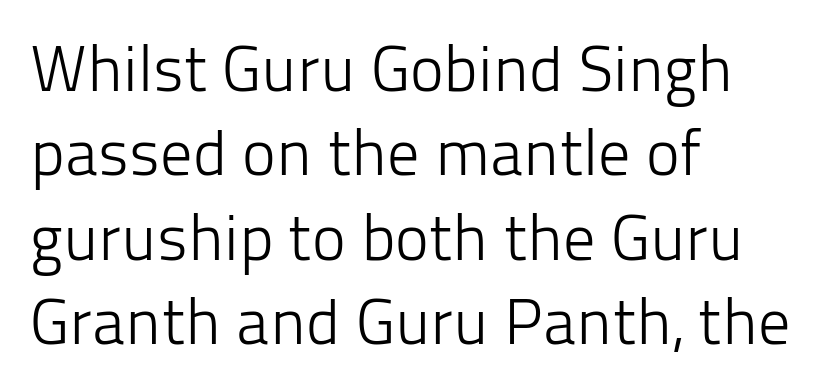
Q: Is the text bold? A: No.
Q: Is the text italic (slanted)? A: No, it is upright.
Q: Is the typeface a serif or a sans-serif typeface? A: Sans-serif.
Q: Is the text underlined? A: No.
Q: How is the paragraph aligned? A: Left-aligned.
Q: Is the spacing between letters normal or unusually wide? A: Normal.
Q: Is the spacing between lines tight, normal or loose? A: Normal.
Q: Width (condensed, normal, or wide)? A: Normal.
Q: Stroke contrast? A: Low.
Q: x-height? A: Medium.
Q: Monospaced? A: No.
